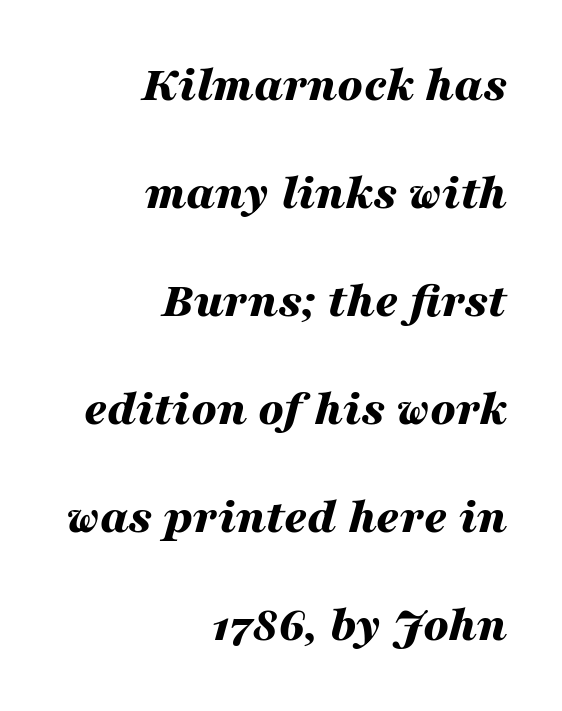
Q: Is the text bold? A: Yes.
Q: Is the text italic (slanted)? A: Yes, it leans right by about 16 degrees.
Q: Is the text underlined? A: No.
Q: How is the paragraph aligned? A: Right-aligned.
Q: Is the spacing between letters normal or unusually wide? A: Normal.
Q: Is the spacing between lines tight, normal or loose? A: Loose.
Q: Width (condensed, normal, or wide)? A: Wide.
Q: Stroke contrast? A: Medium.
Q: x-height? A: Medium.
Q: Monospaced? A: No.
